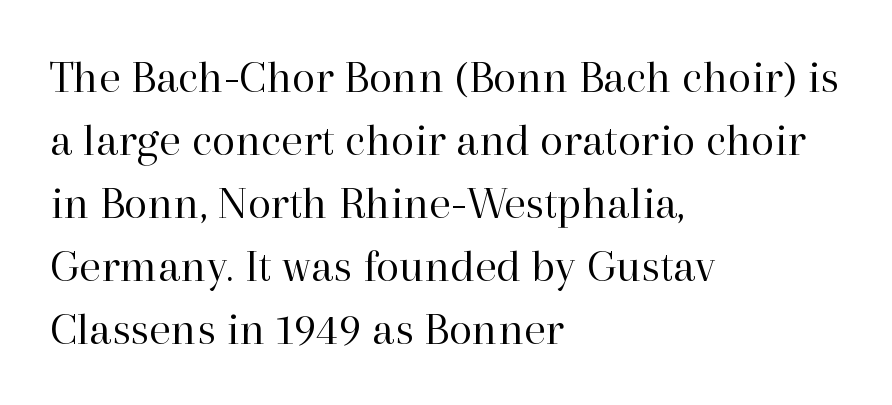
Q: Is the text bold? A: No.
Q: Is the text italic (slanted)? A: No, it is upright.
Q: Is the typeface a serif or a sans-serif typeface? A: Serif.
Q: Is the text underlined? A: No.
Q: How is the paragraph aligned? A: Left-aligned.
Q: Is the spacing between letters normal or unusually wide? A: Normal.
Q: Is the spacing between lines tight, normal or loose? A: Normal.
Q: Width (condensed, normal, or wide)? A: Normal.
Q: Stroke contrast? A: High.
Q: x-height? A: Medium.
Q: Monospaced? A: No.
